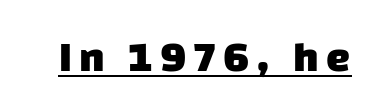
{"serif": "no", "bold": "yes", "weight": "heavy", "width": "normal", "stroke_contrast": "low", "x_height": "large", "monospaced": "no", "underline": "yes", "glyph_px": 43}
